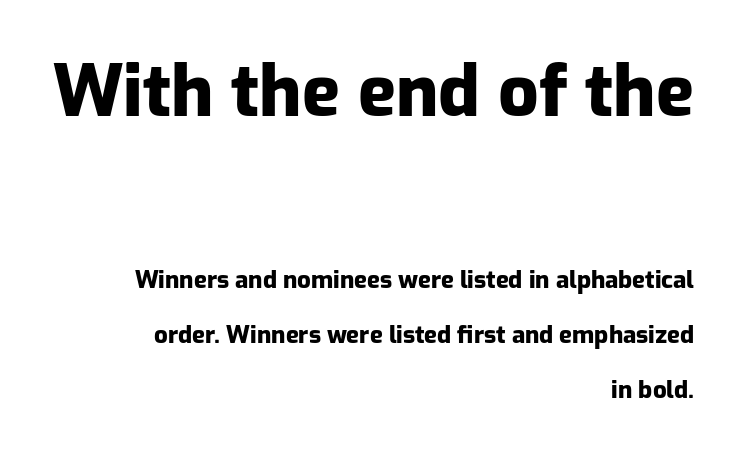
The upper block of text is set noticeably larger than the block beneath it. These lines are set flush right with a ragged left edge. Every character sits straight up, as roman type does. Spacing between characters is what you'd get straight out of the box. The specimen omits any rule beneath the text block's lines.
